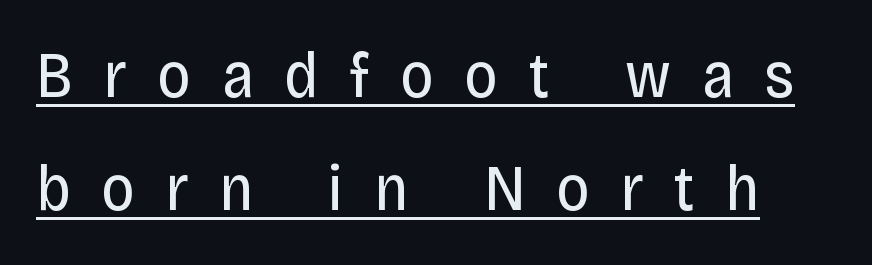
Are there feet on the stems? There aren't — it's a sans. In terms of letterspacing, this is a distinctly airy, spread setting. Every word sits above its own underline. Do the characters align in a grid? No, the font is proportional. Is there any slant? The stems are plumb. This reads as an unemphasized weight, regular at the heaviest.
